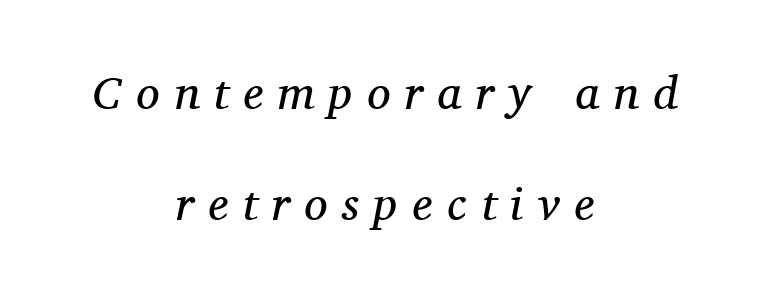
The image shows 47 px regular-weight serif type, italic (leaning right); set centered, loose line spacing (2.36x), unusually wide letter spacing (+0.31 em), not underlined; medium stroke contrast and a medium x-height.
